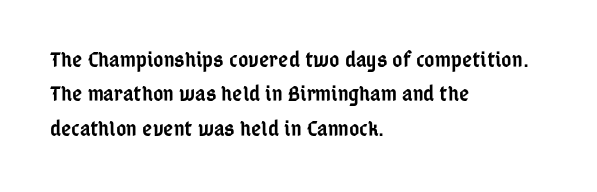
The lines in this sample share a left origin and differ only in where they stop. Firm but not heavy-handed strokes: this text is semibold. A typesetter would call this leading conventional body-copy spacing. Decoration check: the copy has no underline. There is no visible air inserted between adjacent glyphs. Ordinary non-slanted type is in use.
